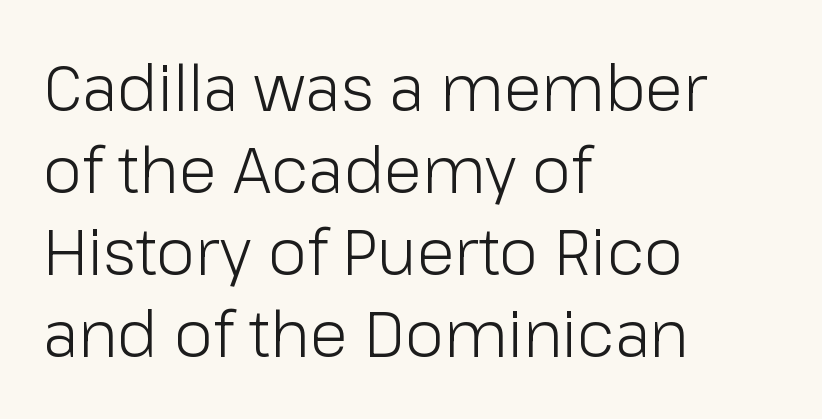
{"serif": "no", "italic": "no", "bold": "no", "weight": "light", "width": "normal", "stroke_contrast": "low", "x_height": "medium", "monospaced": "no", "underline": "no", "align": "left", "line_spacing": "normal", "line_spacing_ratio": 1.3, "letter_spacing": "normal", "letter_spacing_em": 0.0, "glyph_px": 63}
